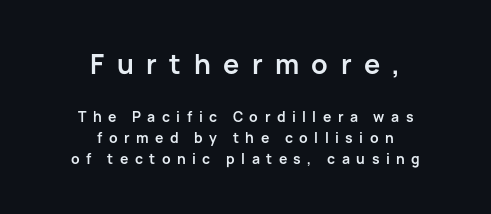
This is the regular roman posture of the typeface. Which of the two is more prominent by size? The first, at the top. Each word looks stretched out because of the extra space between its letters. Descenders hang freely into open space.
